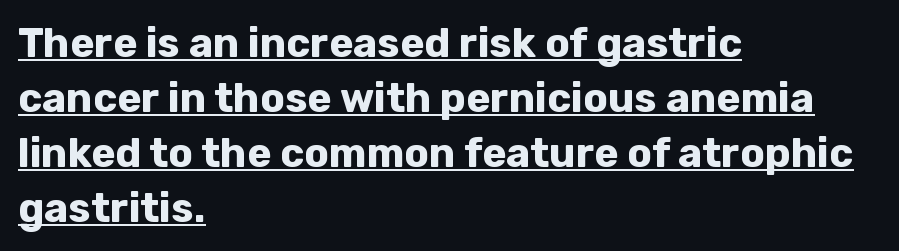
{"serif": "no", "italic": "no", "bold": "yes", "weight": "bold", "width": "normal", "stroke_contrast": "low", "x_height": "medium", "monospaced": "no", "underline": "yes", "align": "left", "line_spacing": "normal", "line_spacing_ratio": 1.34, "letter_spacing": "normal", "letter_spacing_em": 0.0, "glyph_px": 41}
